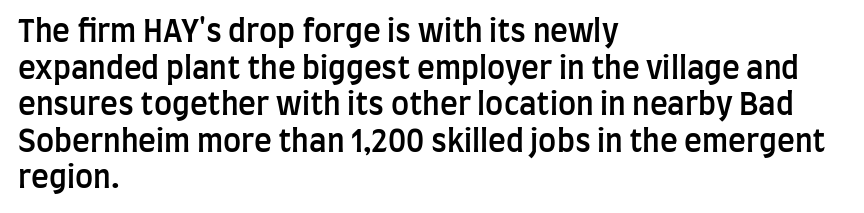
The face used here is proportionally spaced, like ordinary book or web type. Line beginnings align vertically; line endings do not. These lines carry some extra weight — a demibold, not a full bold. A sans-serif font was chosen for this passage.
